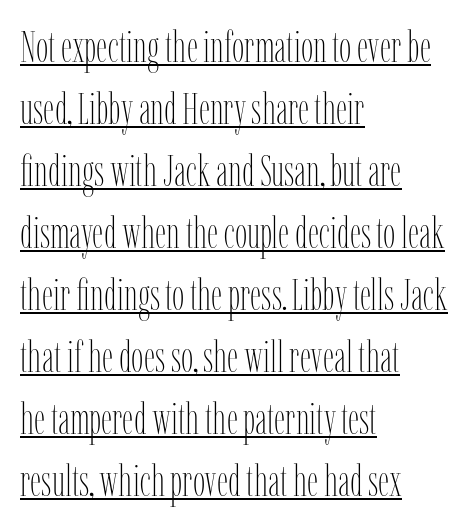
Q: Is the text bold? A: No.
Q: Is the text italic (slanted)? A: No, it is upright.
Q: Is the text underlined? A: Yes.
Q: How is the paragraph aligned? A: Left-aligned.
Q: Is the spacing between letters normal or unusually wide? A: Normal.
Q: Is the spacing between lines tight, normal or loose? A: Normal.
Q: Width (condensed, normal, or wide)? A: Condensed.
Q: Stroke contrast? A: Low.
Q: x-height? A: Medium.
Q: Monospaced? A: No.
